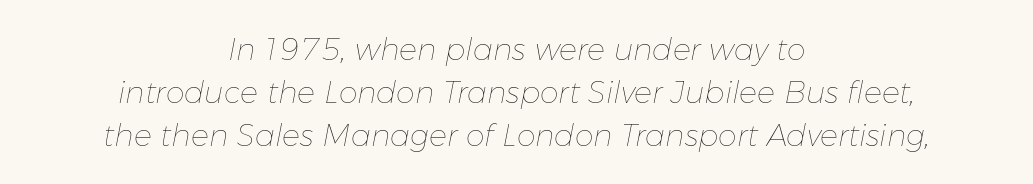
The image shows 30 px thin type, italic (leaning right); set centered, normal line spacing (1.43x), normal letter spacing, not underlined; low stroke contrast and a medium x-height.
